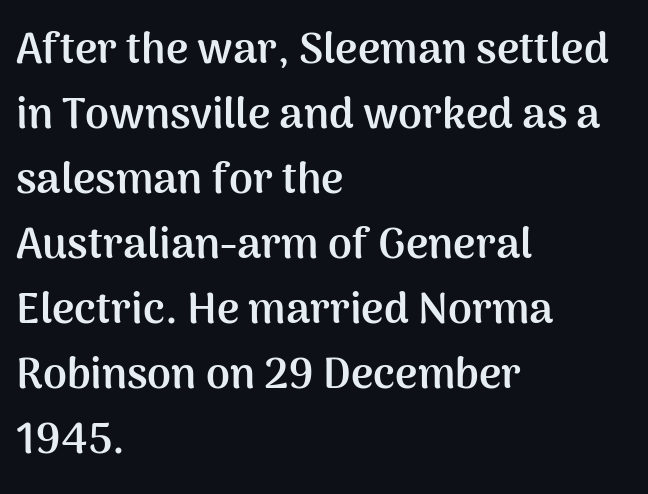
{"serif": "no", "italic": "no", "bold": "yes", "weight": "semibold", "width": "normal", "stroke_contrast": "medium", "x_height": "medium", "monospaced": "no", "underline": "no", "align": "left", "line_spacing": "normal", "line_spacing_ratio": 1.51, "letter_spacing": "normal", "letter_spacing_em": 0.0, "glyph_px": 43}
